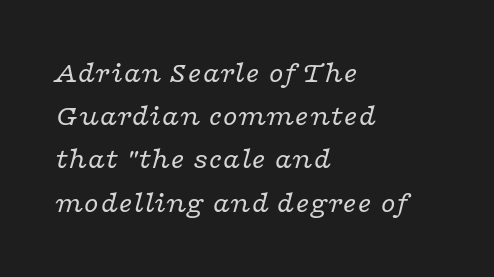
{"serif": "yes", "italic": "yes", "lean": "right", "slant_degrees": 16, "bold": "no", "weight": "regular", "width": "wide", "stroke_contrast": "low", "x_height": "medium", "monospaced": "no", "underline": "no", "align": "left", "line_spacing": "normal", "line_spacing_ratio": 1.44, "letter_spacing": "normal", "letter_spacing_em": 0.0, "glyph_px": 30}
